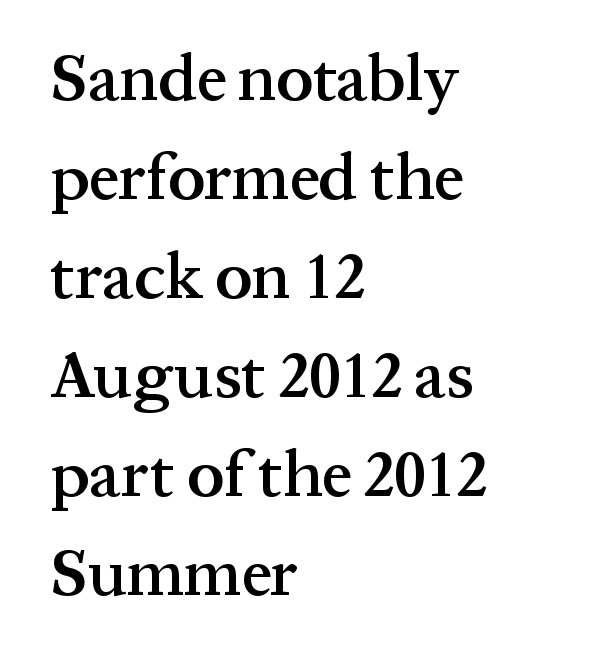
{"serif": "yes", "italic": "no", "bold": "semi", "weight": "semibold", "width": "normal", "stroke_contrast": "medium", "x_height": "medium", "monospaced": "no", "underline": "no", "align": "left", "line_spacing": "normal", "line_spacing_ratio": 1.5, "letter_spacing": "normal", "letter_spacing_em": 0.0, "glyph_px": 66}
